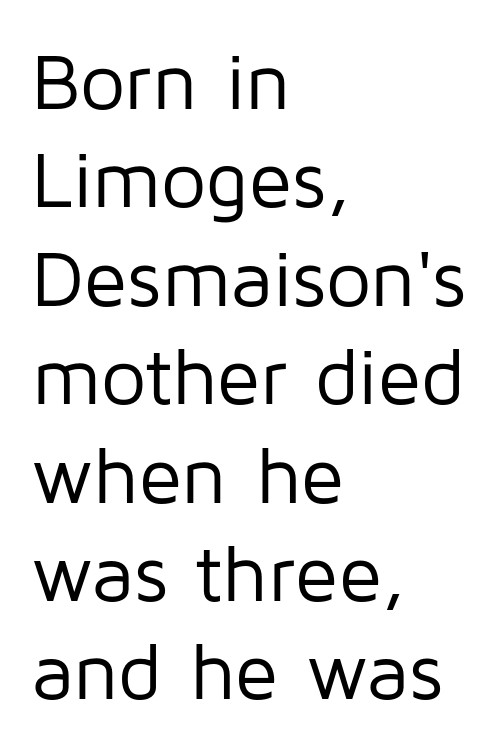
Q: Is the text bold? A: No.
Q: Is the text italic (slanted)? A: No, it is upright.
Q: Is the typeface a serif or a sans-serif typeface? A: Sans-serif.
Q: Is the text underlined? A: No.
Q: How is the paragraph aligned? A: Left-aligned.
Q: Is the spacing between letters normal or unusually wide? A: Normal.
Q: Width (condensed, normal, or wide)? A: Normal.
Q: Stroke contrast? A: Low.
Q: x-height? A: Medium.
Q: Monospaced? A: No.
